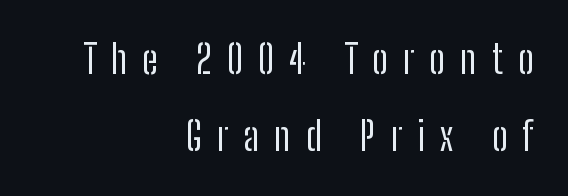
{"serif": "no", "italic": "no", "bold": "no", "weight": "regular", "width": "condensed", "stroke_contrast": "low", "x_height": "medium", "monospaced": "no", "underline": "no", "align": "right", "line_spacing": "loose", "line_spacing_ratio": 1.98, "letter_spacing": "wide", "letter_spacing_em": 0.39, "glyph_px": 39}
